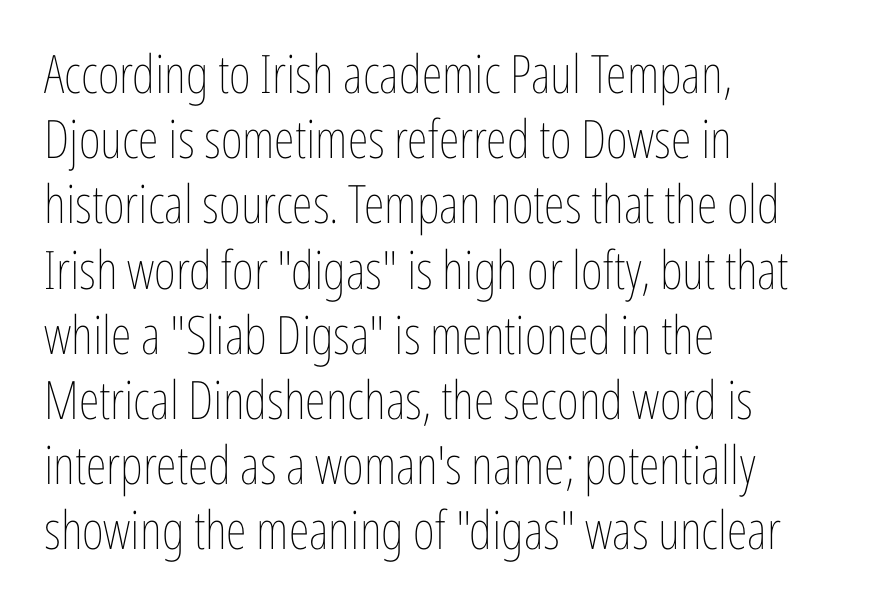
{"italic": "no", "bold": "no", "weight": "thin", "width": "condensed", "stroke_contrast": "low", "x_height": "medium", "monospaced": "no", "underline": "no", "align": "left", "line_spacing_ratio": 1.23, "letter_spacing": "normal", "letter_spacing_em": 0.0, "glyph_px": 53}
